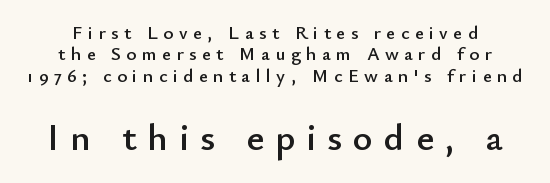
Q: Is the text italic (slanted)? A: No, it is upright.
Q: Is the typeface a serif or a sans-serif typeface? A: Sans-serif.
Q: Is the text underlined? A: No.
Q: Is the spacing between letters normal or unusually wide? A: Unusually wide.
Q: Is the spacing between lines tight, normal or loose? A: Tight.
Q: Which block of text is set in a larger size, the first (top) or the second (bottom)? A: The second (bottom) one.
Q: Width (condensed, normal, or wide)? A: Normal.
Q: Stroke contrast? A: Low.
Q: x-height? A: Small.
Q: Monospaced? A: No.
